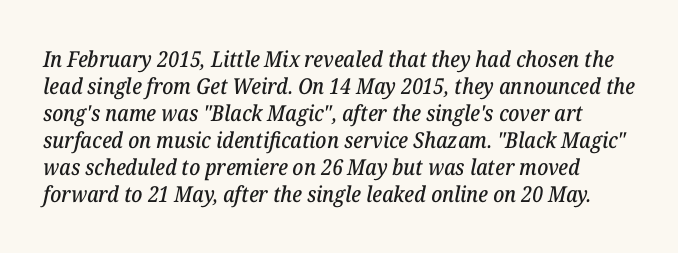
The image shows 22 px text type, italic (leaning right); set line spacing 1.23x, normal letter spacing, not underlined.
